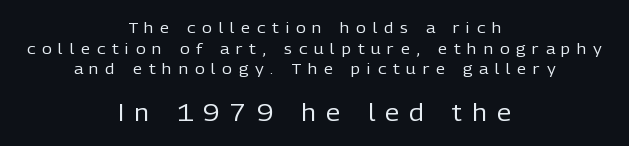
Weight class: somewhere from thin through regular. In terms of posture, this sample is upright. Short and long lines alike share a common midpoint. The lines sit at an ordinary, default distance from one another. Short note: letters widely spaced.
